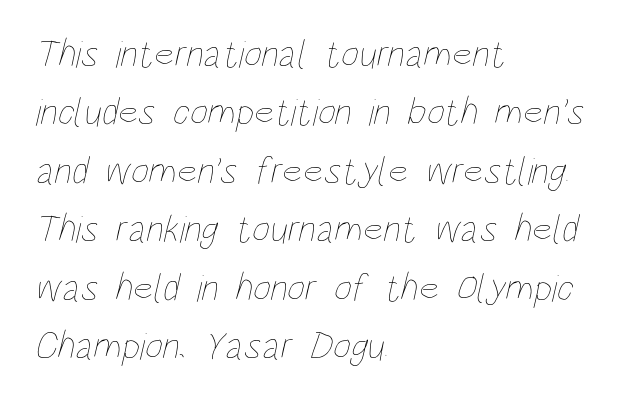
Q: Is the text bold? A: No.
Q: Is the text underlined? A: No.
Q: How is the paragraph aligned? A: Left-aligned.
Q: Is the spacing between letters normal or unusually wide? A: Normal.
Q: Is the spacing between lines tight, normal or loose? A: Normal.
Q: Width (condensed, normal, or wide)? A: Condensed.
Q: Stroke contrast? A: Low.
Q: x-height? A: Large.
Q: Monospaced? A: No.
